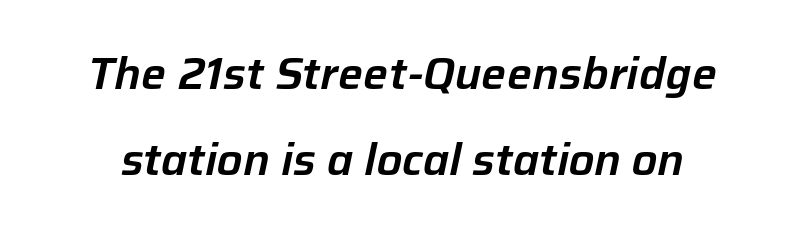
Q: Is the text italic (slanted)? A: Yes, it leans right by about 12 degrees.
Q: Is the text underlined? A: No.
Q: Is the spacing between letters normal or unusually wide? A: Normal.
Q: Is the spacing between lines tight, normal or loose? A: Loose.
Q: Width (condensed, normal, or wide)? A: Normal.
Q: Stroke contrast? A: Low.
Q: x-height? A: Medium.
Q: Monospaced? A: No.
